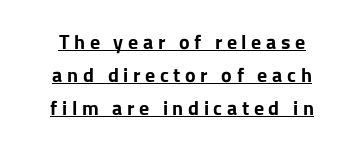
A centered setting, common on invitations and titles, is used for this passage. Like a heading marked for emphasis, these lines bear an underscore. Is there much room between lines? A standard amount, neither cramped nor airy. As a designer I'd log this as weight 700, bold. A typesetter would call this heavily tracked-out type. Characters remain perfectly vertical along every line.
